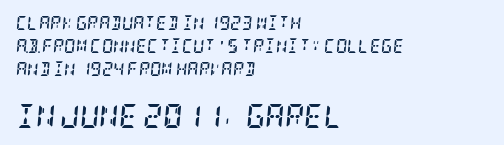
The image shows 24 px bold type, italic (leaning right); set left-aligned, normal line spacing (1.65x), normal letter spacing, not underlined; the second (bottom) block is 1.71x larger.
